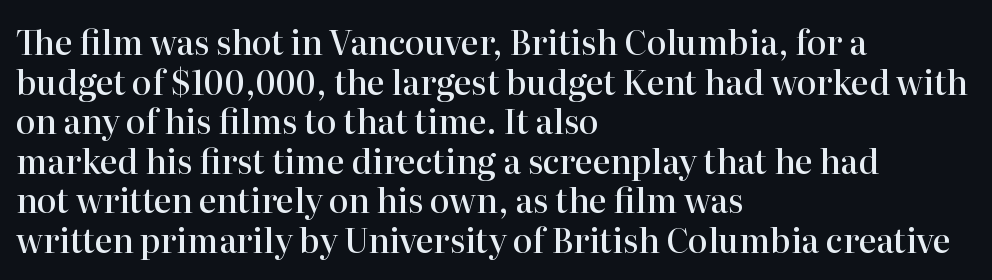
Q: Is the text bold? A: Semi-bold.
Q: Is the text italic (slanted)? A: No, it is upright.
Q: Is the typeface a serif or a sans-serif typeface? A: Serif.
Q: Is the text underlined? A: No.
Q: How is the paragraph aligned? A: Left-aligned.
Q: Is the spacing between letters normal or unusually wide? A: Normal.
Q: Width (condensed, normal, or wide)? A: Normal.
Q: Stroke contrast? A: High.
Q: x-height? A: Medium.
Q: Monospaced? A: No.
